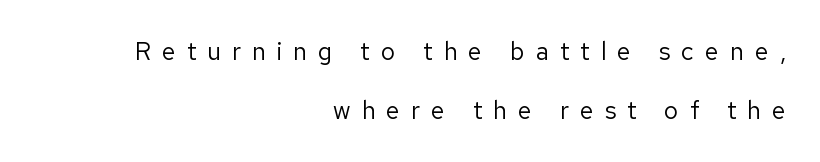
{"italic": "no", "bold": "no", "underline": "no", "align": "right", "line_spacing": "loose", "line_spacing_ratio": 2.38, "letter_spacing": "wide", "letter_spacing_em": 0.44, "glyph_px": 25}
